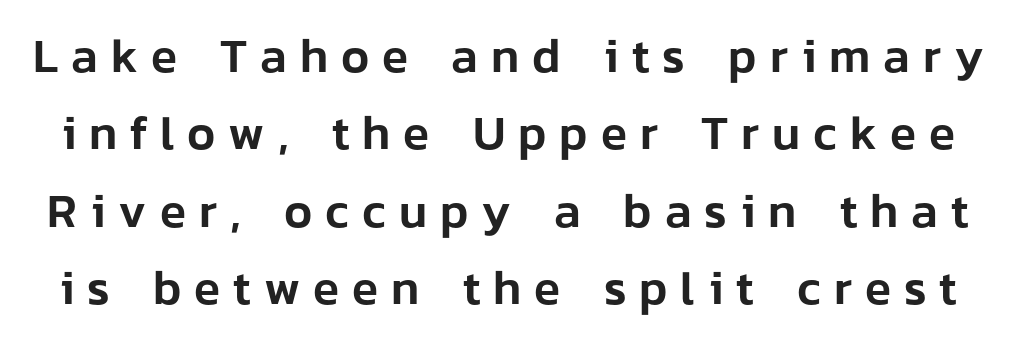
{"serif": "no", "italic": "no", "width": "normal", "stroke_contrast": "low", "x_height": "medium", "monospaced": "no", "underline": "no", "line_spacing": "normal", "line_spacing_ratio": 1.61, "letter_spacing": "wide", "letter_spacing_em": 0.27, "glyph_px": 48}
